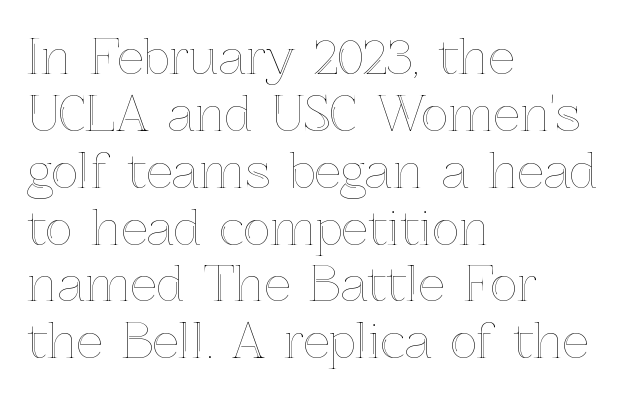
The image shows 47 px text type, upright; set left-aligned, line spacing 1.21x, normal letter spacing, not underlined; a medium x-height.
